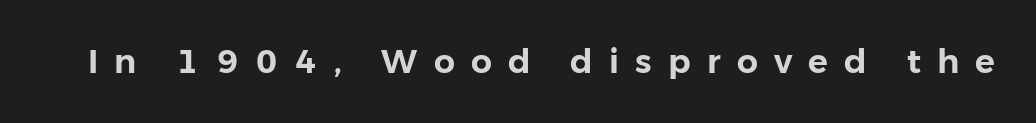
Q: Is the text italic (slanted)? A: No, it is upright.
Q: Is the typeface a serif or a sans-serif typeface? A: Sans-serif.
Q: Is the text underlined? A: No.
Q: Is the spacing between letters normal or unusually wide? A: Unusually wide.
Q: Width (condensed, normal, or wide)? A: Normal.
Q: Stroke contrast? A: Low.
Q: x-height? A: Medium.
Q: Monospaced? A: No.
